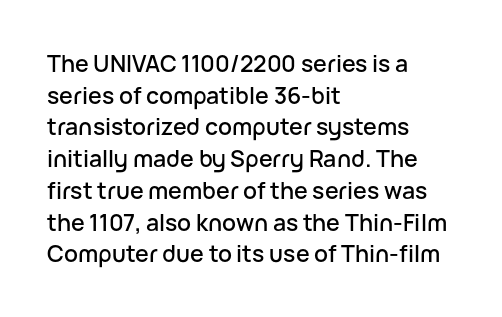
Q: Is the text italic (slanted)? A: No, it is upright.
Q: Is the text underlined? A: No.
Q: How is the paragraph aligned? A: Left-aligned.
Q: Is the spacing between letters normal or unusually wide? A: Normal.
Q: Is the spacing between lines tight, normal or loose? A: Normal.
